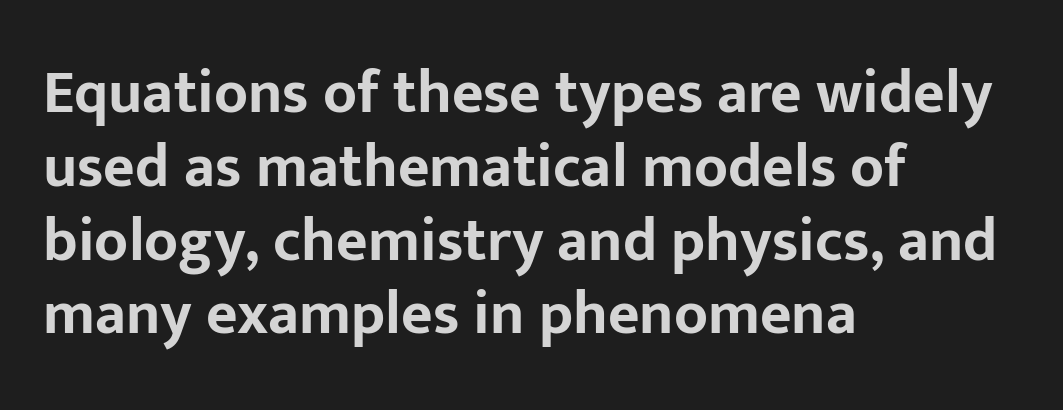
This rendering features lettering with no underline. You could call the tracking neutral — neither tight nor loose. It's the straight-up-and-down kind of type. Do the characters align in a grid? No, the font is proportional.
